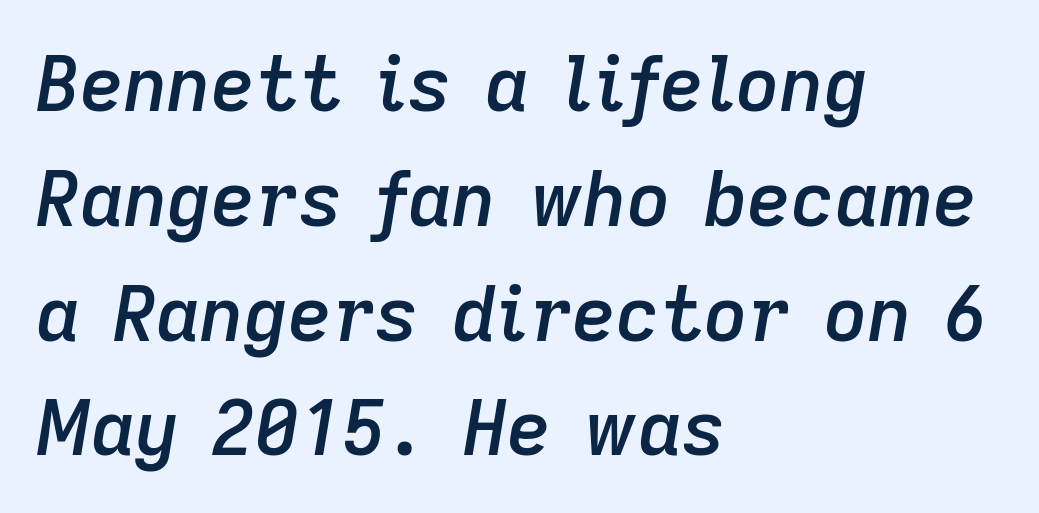
This rendering leaves character spacing at its baseline value. Stems and bowls a touch heavier than normal — semibold. A bare baseline throughout the passage. Students, observe: this is what conventionally led text looks like. A typesetter would mark this as italic.
